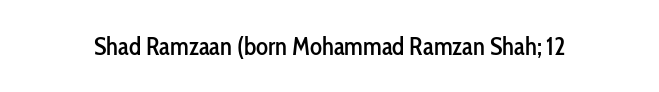
The image shows 25 px text type, upright; set normal letter spacing, not underlined.
